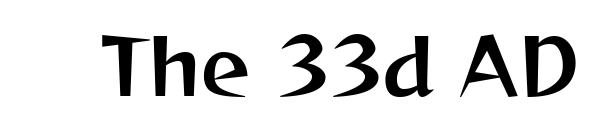
The specimen omits any rule beneath the text block's lines. The face used here is rendered with its standard letterfit. The letters advance in unequal steps, a hallmark of proportional type. Does the lettering tilt? It doesn't — this is upright.
